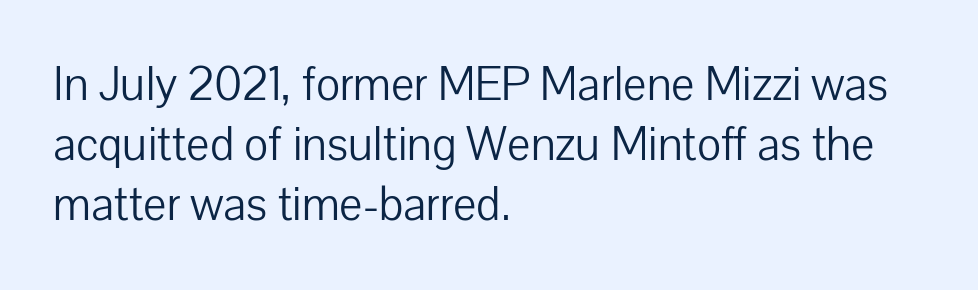
Q: Is the text bold? A: No.
Q: Is the text italic (slanted)? A: No, it is upright.
Q: Is the typeface a serif or a sans-serif typeface? A: Sans-serif.
Q: Is the text underlined? A: No.
Q: How is the paragraph aligned? A: Left-aligned.
Q: Is the spacing between letters normal or unusually wide? A: Normal.
Q: Width (condensed, normal, or wide)? A: Normal.
Q: Stroke contrast? A: Low.
Q: x-height? A: Medium.
Q: Monospaced? A: No.
